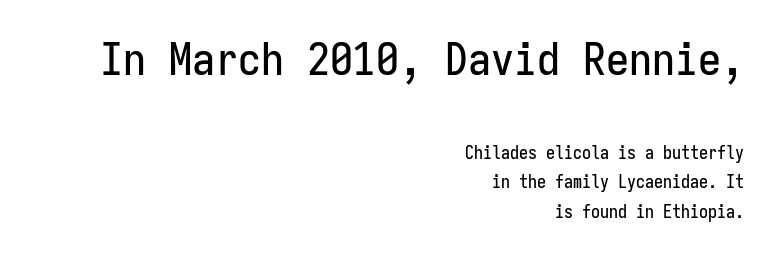
Does the leading feel generous? No, just average. The letters stand upright; this is a roman face. Does the copy run flush right? Yes — the right margin is perfectly even. Between one letter and the next there's only the usual sliver of space. Each letter, wide or thin by design, is forced into the same width here.
